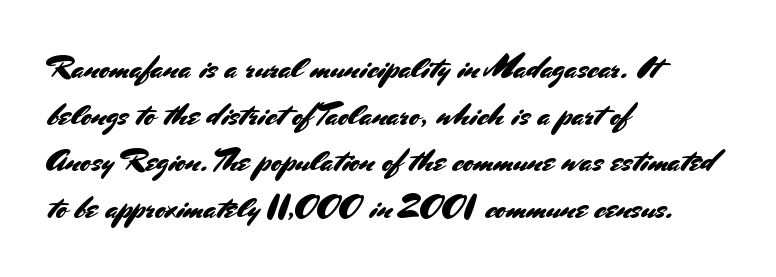
Check the space under the baseline: it is left empty. Where is the straight margin? On the left. The space between consecutive lines is moderate. The rendering uses natural spacing where letterforms have individual widths. Look at the tracking — it's just the regular setting, nothing added.
